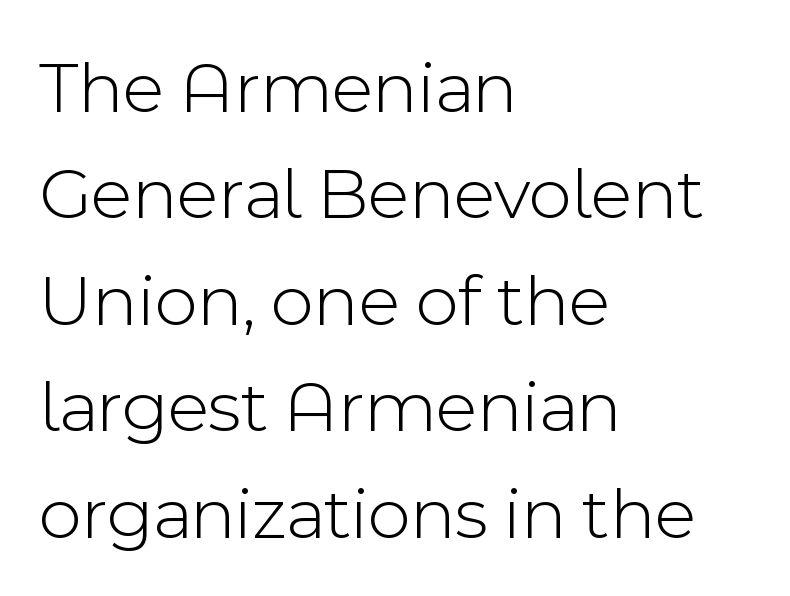
The image shows 75 px light sans-serif type, upright; set left-aligned, normal line spacing (1.42x), normal letter spacing, not underlined; a medium x-height.
